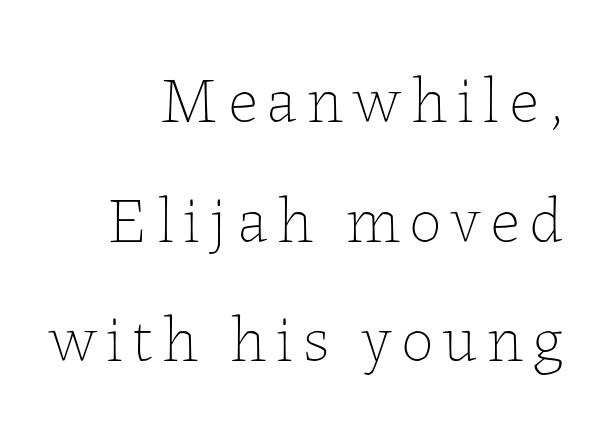
Q: Is the text bold? A: No.
Q: Is the text italic (slanted)? A: No, it is upright.
Q: Is the text underlined? A: No.
Q: How is the paragraph aligned? A: Right-aligned.
Q: Width (condensed, normal, or wide)? A: Normal.
Q: Stroke contrast? A: Low.
Q: x-height? A: Medium.
Q: Monospaced? A: No.
